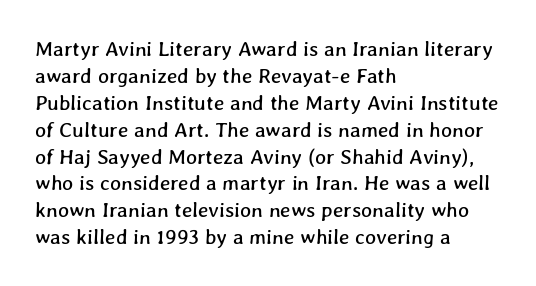
Between one letter and the next there's only the usual sliver of space. Nobody drew a line under any word here. One glance says typical: line gaps are just what's usual. This rendering uses left alignment, leaving the right contour irregular.
